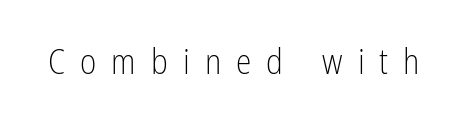
{"serif": "no", "italic": "no", "bold": "no", "weight": "light", "width": "condensed", "stroke_contrast": "low", "x_height": "medium", "monospaced": "no", "underline": "no", "letter_spacing": "wide", "letter_spacing_em": 0.43, "glyph_px": 35}
